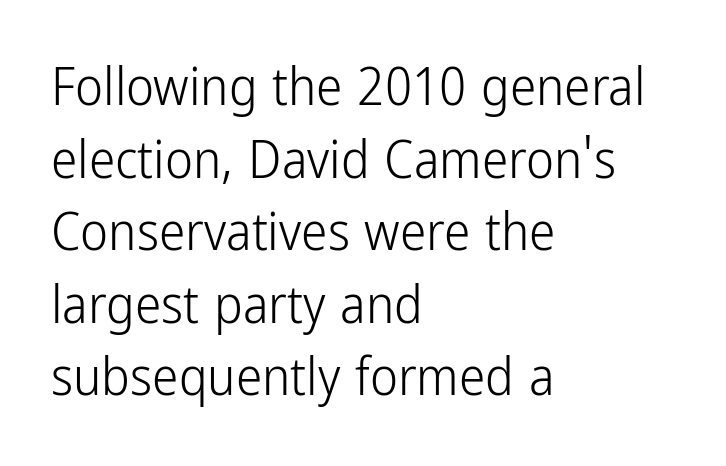
{"serif": "no", "italic": "no", "bold": "no", "weight": "light", "width": "condensed", "stroke_contrast": "low", "x_height": "medium", "monospaced": "no", "underline": "no", "align": "left", "line_spacing": "normal", "line_spacing_ratio": 1.37, "letter_spacing": "normal", "letter_spacing_em": 0.0, "glyph_px": 53}
